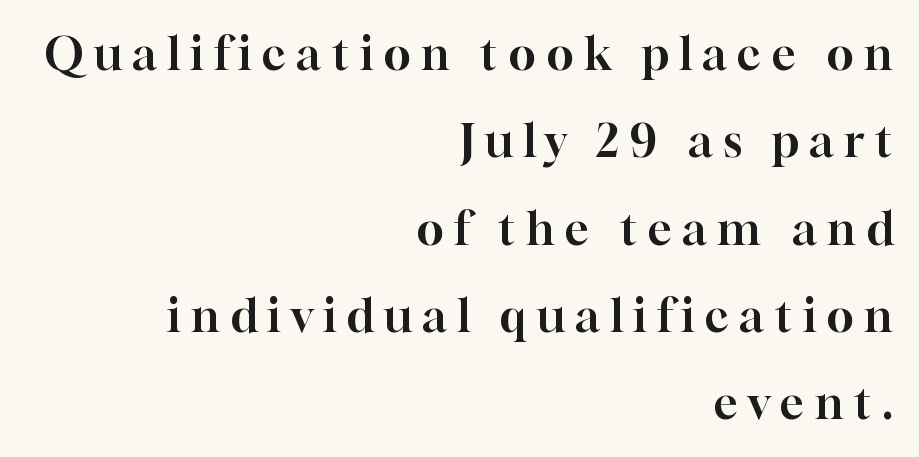
Widely set lines give the paragraph a tall, airy silhouette. Is there any slant? The stems are plumb. You could not count columns in this text — the font is proportionally spaced. Each letter's strokes conclude with small projecting serifs.
